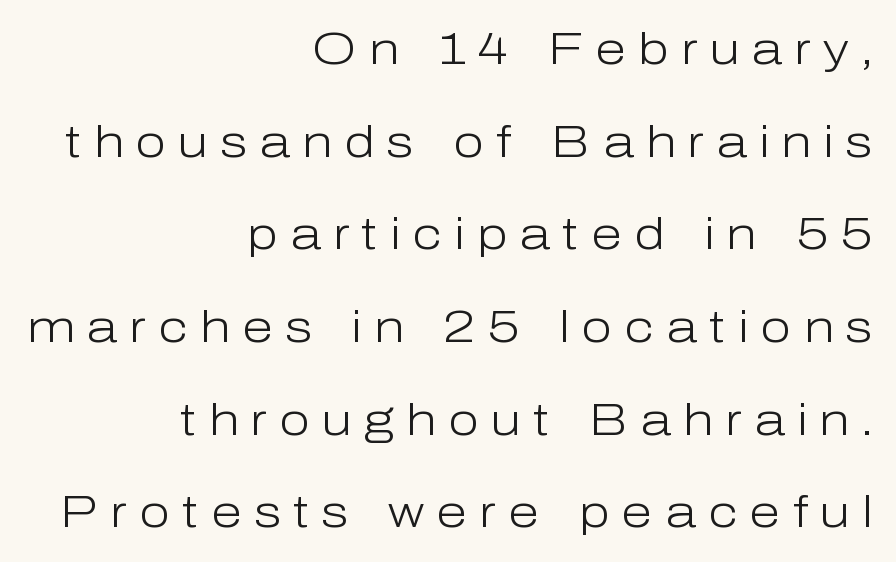
{"serif": "no", "italic": "no", "bold": "no", "weight": "light", "width": "normal", "stroke_contrast": "low", "x_height": "medium", "monospaced": "no", "underline": "no", "align": "right", "line_spacing": "loose", "line_spacing_ratio": 2.06, "letter_spacing": "wide", "letter_spacing_em": 0.27, "glyph_px": 45}
